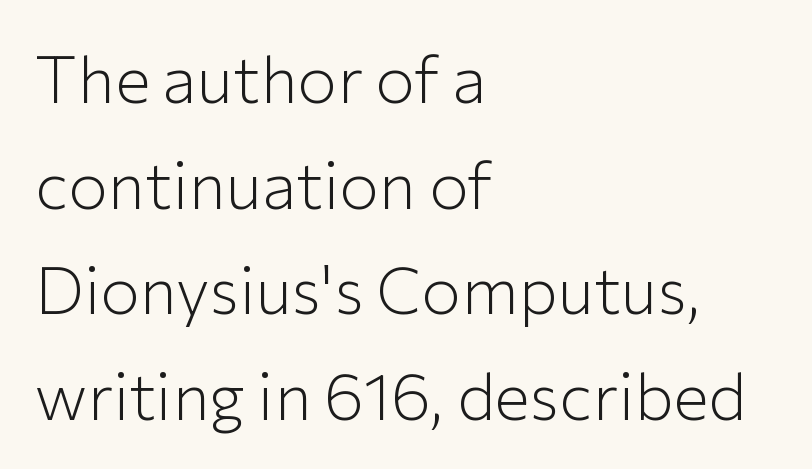
{"serif": "no", "italic": "no", "bold": "no", "weight": "light", "width": "normal", "stroke_contrast": "low", "x_height": "medium", "monospaced": "no", "underline": "no", "align": "left", "line_spacing": "normal", "line_spacing_ratio": 1.6, "letter_spacing": "normal", "letter_spacing_em": 0.0, "glyph_px": 66}
